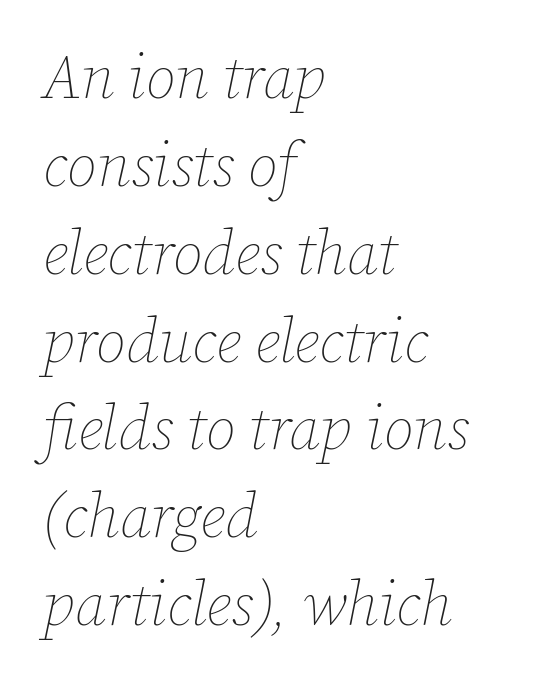
{"italic": "yes", "lean": "right", "slant_degrees": 12, "bold": "no", "weight": "thin", "width": "normal", "stroke_contrast": "low", "x_height": "medium", "monospaced": "no", "underline": "no", "align": "left", "line_spacing": "normal", "line_spacing_ratio": 1.44, "letter_spacing": "normal", "letter_spacing_em": 0.0, "glyph_px": 61}
